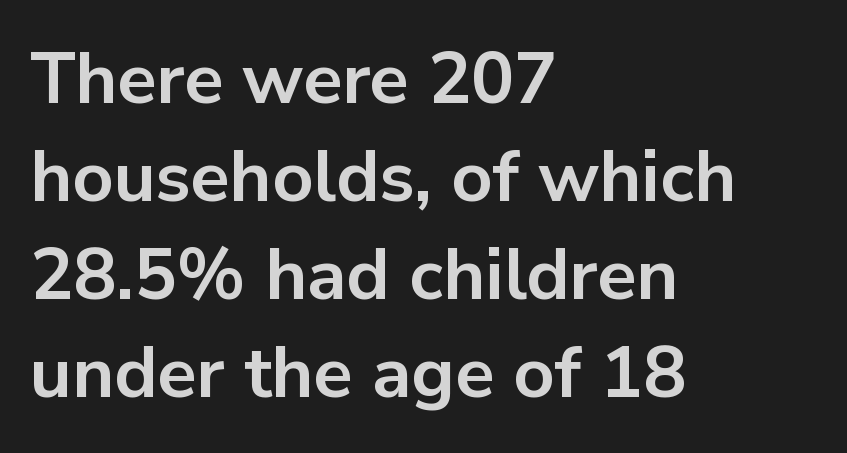
Q: Is the text bold? A: Yes.
Q: Is the text italic (slanted)? A: No, it is upright.
Q: Is the typeface a serif or a sans-serif typeface? A: Sans-serif.
Q: Is the text underlined? A: No.
Q: How is the paragraph aligned? A: Left-aligned.
Q: Is the spacing between letters normal or unusually wide? A: Normal.
Q: Is the spacing between lines tight, normal or loose? A: Normal.
Q: Width (condensed, normal, or wide)? A: Normal.
Q: Stroke contrast? A: Low.
Q: x-height? A: Medium.
Q: Monospaced? A: No.
